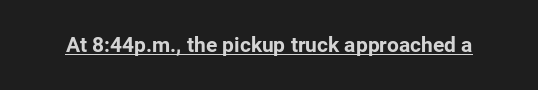
Q: Is the text bold? A: Yes.
Q: Is the text italic (slanted)? A: No, it is upright.
Q: Is the text underlined? A: Yes.
Q: Is the spacing between letters normal or unusually wide? A: Normal.
